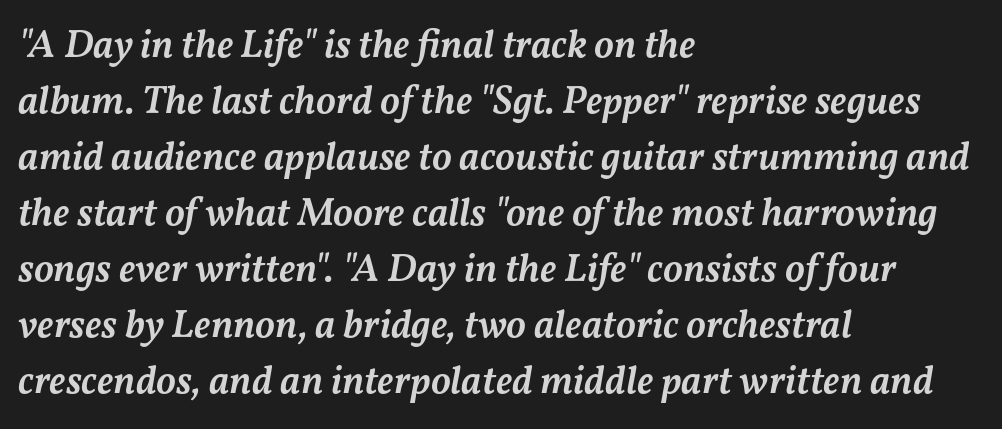
The image shows 40 px semibold type, italic (leaning right); set left-aligned, normal line spacing (1.4x), normal letter spacing, not underlined; medium stroke contrast and a medium x-height.
